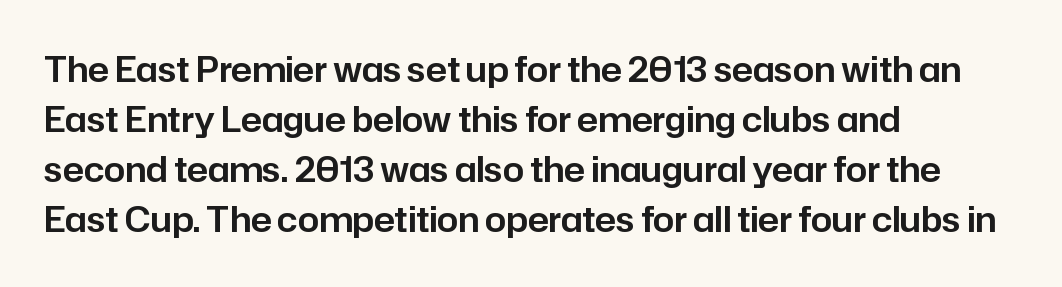
Lines of text with bare space underneath. One glance says typical: line gaps are just what's usual. Note the varied advance widths — an 'i' is clearly narrower than an 'm'. Style check: upright. The setting favours the left margin, as ordinary paragraphs usually do. Does extra space separate the letters? No, they use regular spacing.
